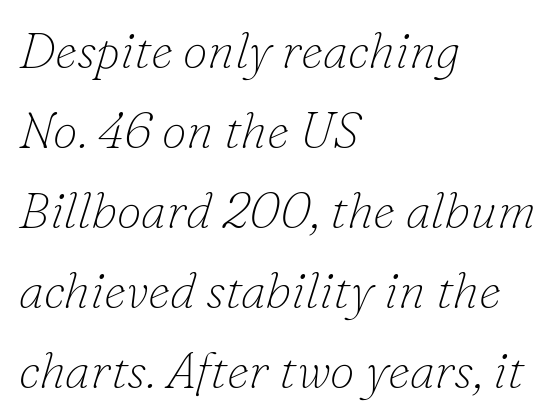
These lines are set flush left with a ragged right edge. A quiet, ordinary-to-light weight characterises the typeface. Decoration check: the copy has no underline. If you measured baseline to baseline, you'd find a middling distance. This rendering leaves character spacing at its baseline value.
